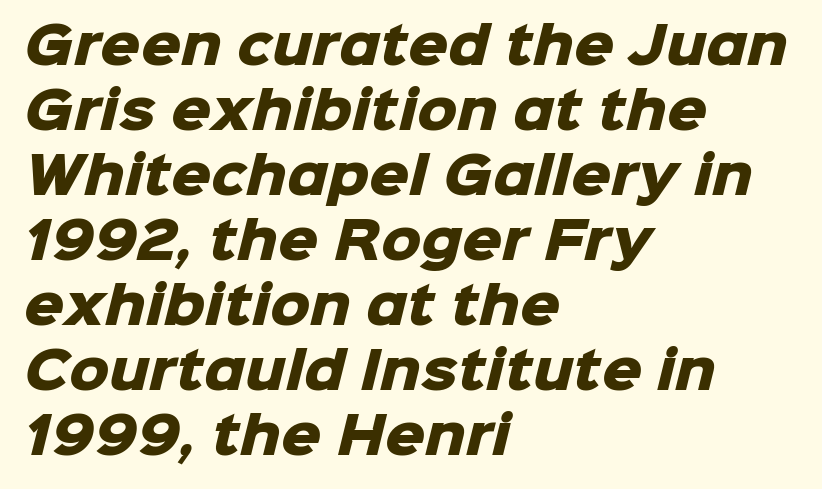
Regarding leading, the lines here are spaced in the standard way. This sample uses a sans-serif face. Short note: letters normally spaced. The ragged edge is on the right, which tells us the setting is flush left. The passage shown is typed in a proportional face where columns would drift. Unmarked baselines from the first word to the last.
